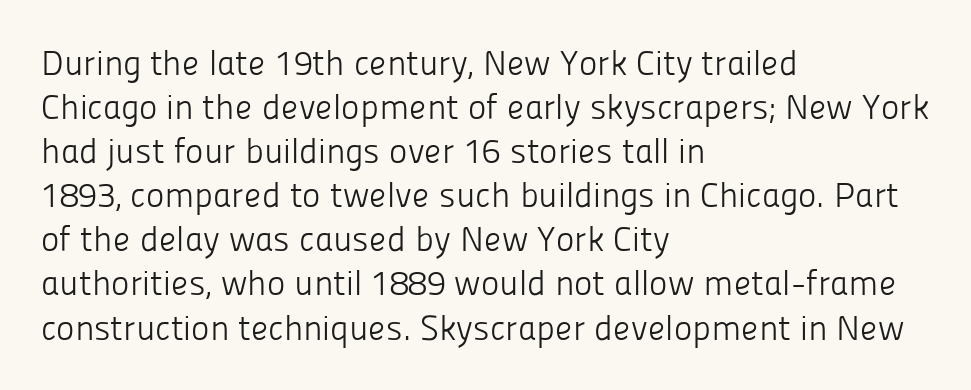
{"serif": "no", "italic": "no", "bold": "no", "weight": "light", "width": "normal", "stroke_contrast": "low", "x_height": "medium", "monospaced": "no", "underline": "no", "align": "left", "line_spacing": "normal", "line_spacing_ratio": 1.26, "letter_spacing": "normal", "letter_spacing_em": 0.0, "glyph_px": 35}
